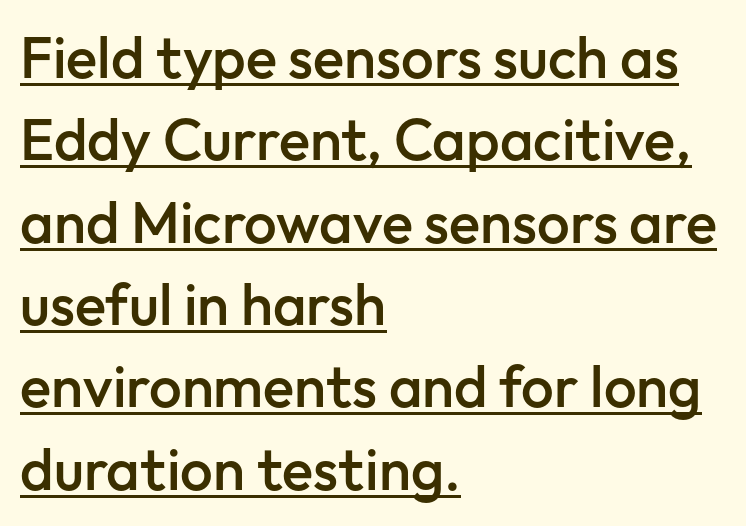
{"serif": "no", "italic": "no", "bold": "semi", "weight": "semibold", "width": "normal", "stroke_contrast": "low", "x_height": "medium", "monospaced": "no", "underline": "yes", "align": "left", "line_spacing": "normal", "line_spacing_ratio": 1.42, "letter_spacing": "normal", "letter_spacing_em": 0.0, "glyph_px": 58}
